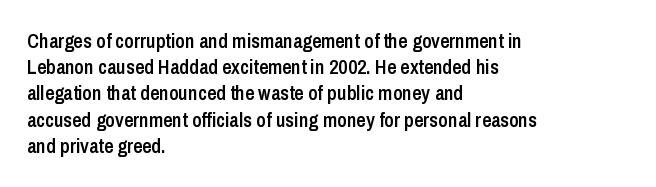
Q: Is the text bold? A: Semi-bold.
Q: Is the text italic (slanted)? A: No, it is upright.
Q: Is the text underlined? A: No.
Q: How is the paragraph aligned? A: Left-aligned.
Q: Is the spacing between letters normal or unusually wide? A: Normal.
Q: Is the spacing between lines tight, normal or loose? A: Normal.
